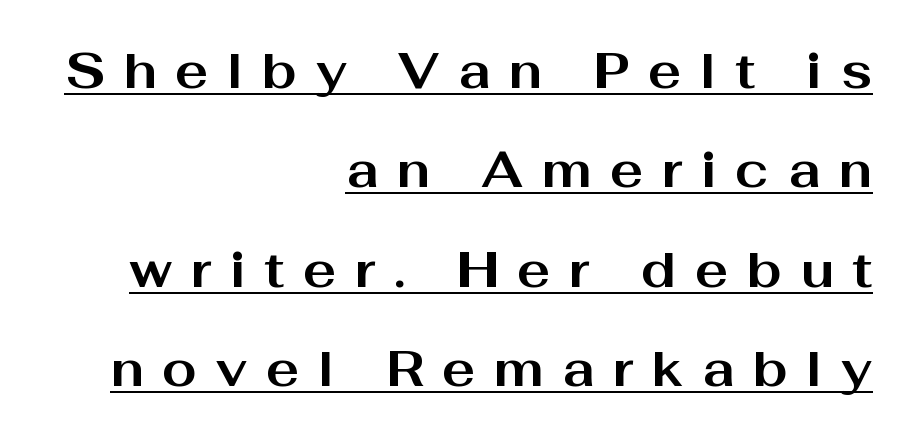
The image shows 50 px bold, wide sans-serif type, upright; set right-aligned, loose line spacing (1.99x), unusually wide letter spacing (+0.37 em), underlined; medium stroke contrast and a medium x-height.
